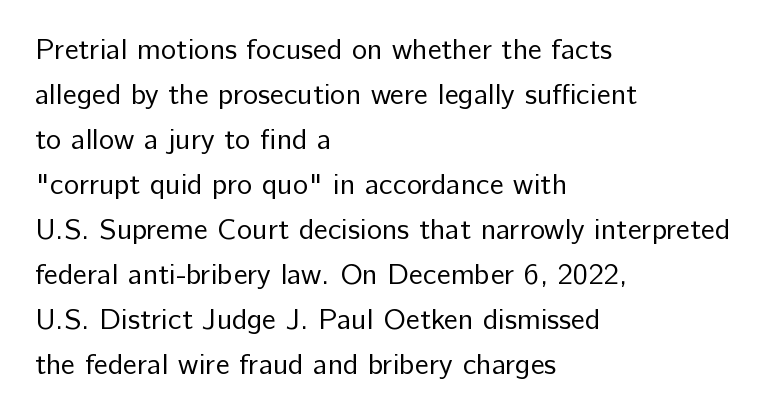
This is roman type, the default non-slanted kind. Character widths vary here, with narrow letters taking less room than wide ones. Is this a heavy cut? Hardly; it is regular or lighter. You could call the tracking neutral — neither tight nor loose. Unmarked baselines from the first word to the last. The vertical gap from one line to the next is medium.
